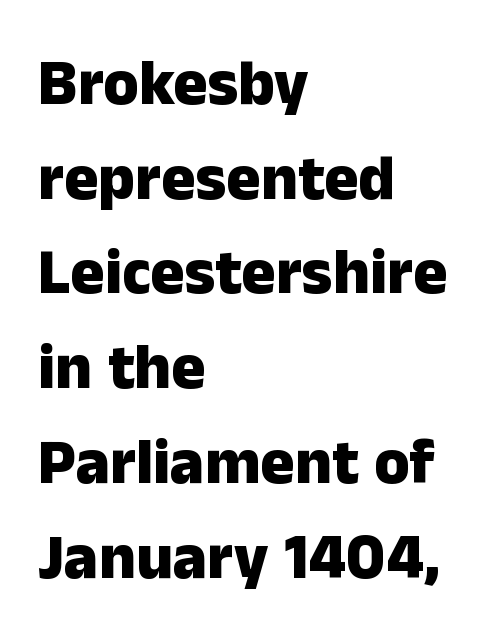
{"serif": "no", "italic": "no", "bold": "yes", "weight": "heavy", "width": "normal", "stroke_contrast": "low", "x_height": "medium", "monospaced": "no", "underline": "no", "align": "left", "line_spacing": "normal", "line_spacing_ratio": 1.48, "letter_spacing": "normal", "letter_spacing_em": 0.0, "glyph_px": 64}
